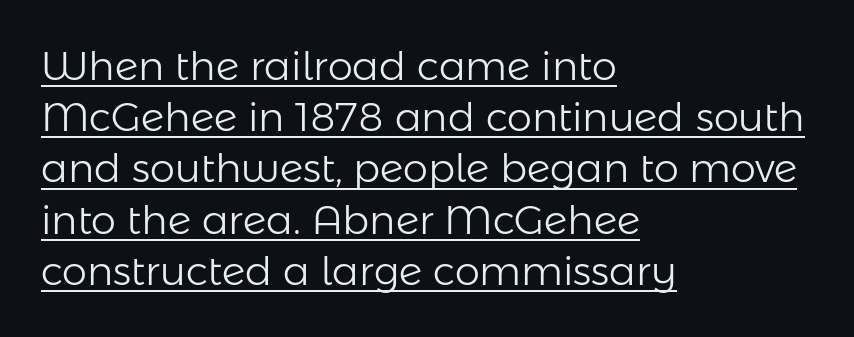
The image shows 40 px light sans-serif type, upright; set left-aligned, normal line spacing (1.28x), normal letter spacing, underlined; low stroke contrast and a medium x-height.
